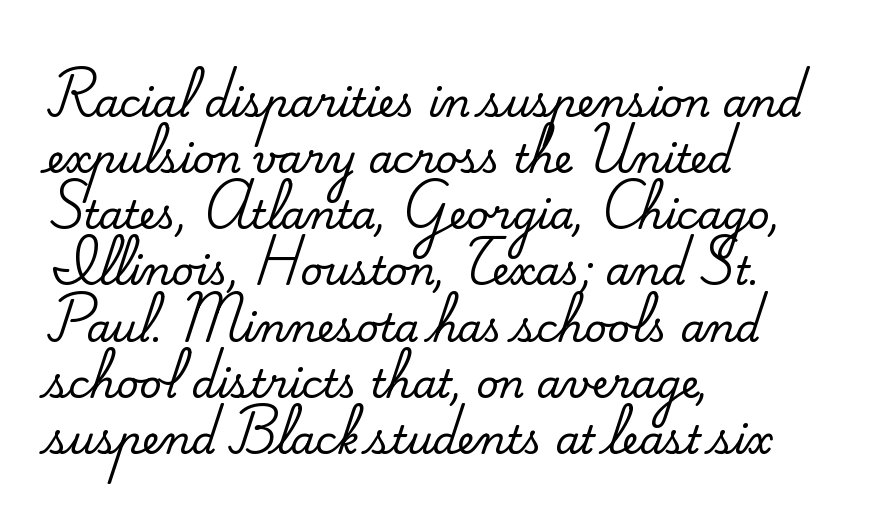
{"serif": "yes", "width": "normal", "stroke_contrast": "medium", "x_height": "small", "monospaced": "no", "underline": "no", "align": "left", "line_spacing": "normal", "line_spacing_ratio": 1.44, "letter_spacing": "normal", "letter_spacing_em": 0.0, "glyph_px": 39}
